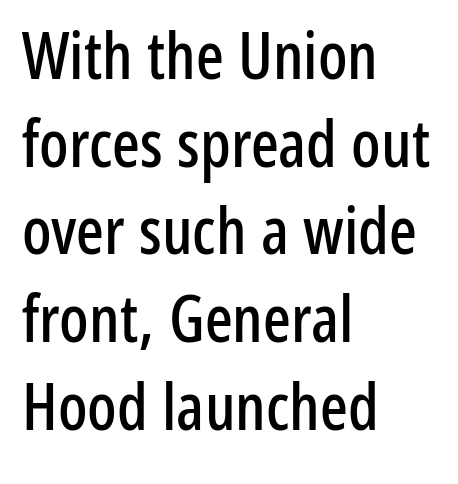
The image shows 65 px condensed sans-serif type, upright; set left-aligned, normal line spacing (1.35x), normal letter spacing, not underlined; low stroke contrast and a medium x-height.
